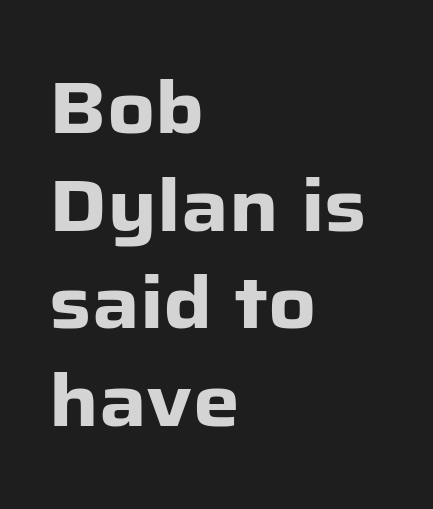
Q: Is the text bold? A: Yes.
Q: Is the text italic (slanted)? A: No, it is upright.
Q: Is the typeface a serif or a sans-serif typeface? A: Sans-serif.
Q: Is the text underlined? A: No.
Q: How is the paragraph aligned? A: Left-aligned.
Q: Is the spacing between letters normal or unusually wide? A: Normal.
Q: Is the spacing between lines tight, normal or loose? A: Normal.
Q: Width (condensed, normal, or wide)? A: Normal.
Q: Stroke contrast? A: Low.
Q: x-height? A: Medium.
Q: Monospaced? A: No.
